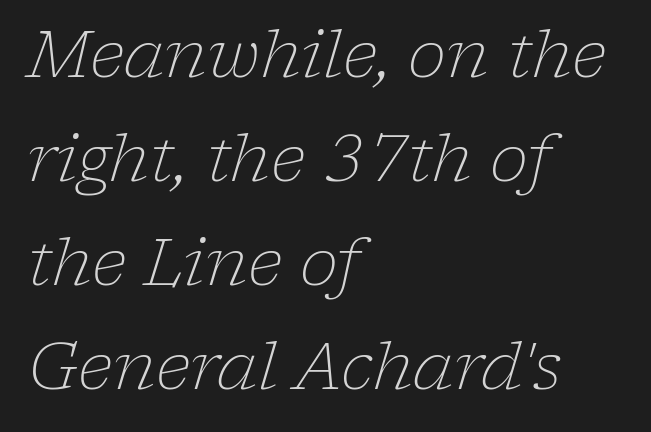
A typesetter would call this proportional, since set widths differ per character. Check under the words: just untouched page. Horizontal alignment here is leftward, the default for most running prose. The type family on display is of the serif kind. This is not heavy type; no bold has been used.
